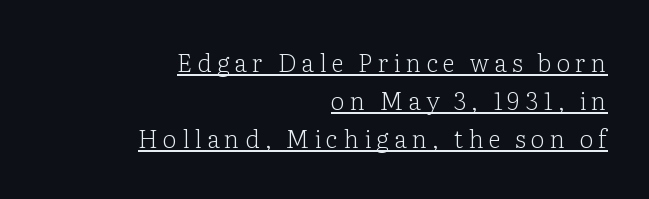
The image shows 25 px text type, upright; set right-aligned, normal line spacing (1.53x), unusually wide letter spacing (+0.2 em), underlined.
